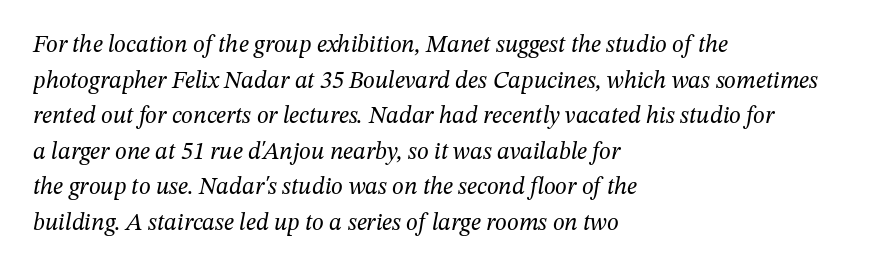
Letters rest on an invisible, unmarked baseline. Quick note: interline space is typical. Posture: slanted. The passage is arranged the way most books set body copy — flush left. Is the stroke heavy? The answer is a plain regular-or-lighter.
